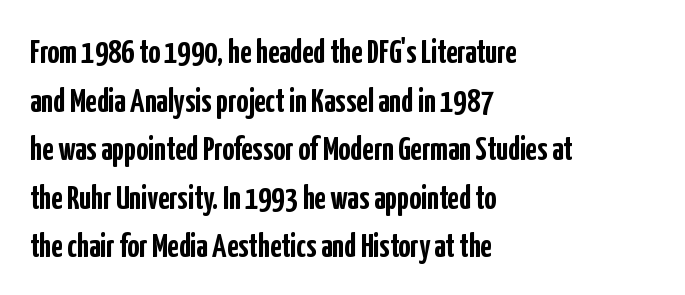
{"serif": "no", "italic": "no", "bold": "yes", "weight": "semibold", "width": "condensed", "stroke_contrast": "low", "x_height": "medium", "monospaced": "no", "underline": "no", "align": "left", "line_spacing": "normal", "line_spacing_ratio": 1.47, "letter_spacing": "normal", "letter_spacing_em": 0.0, "glyph_px": 33}
